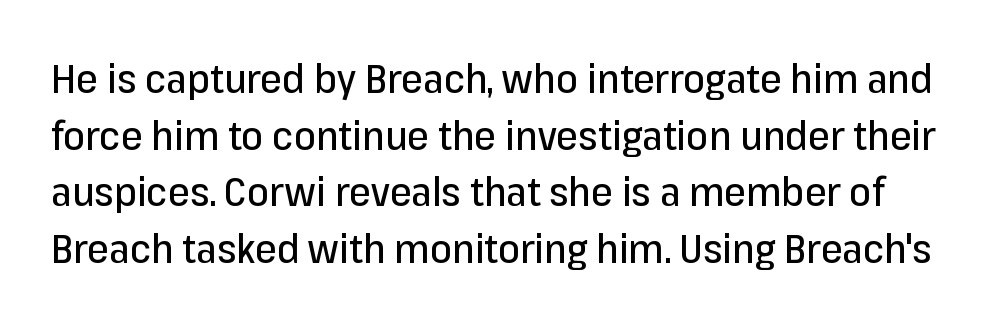
Q: Is the text italic (slanted)? A: No, it is upright.
Q: Is the typeface a serif or a sans-serif typeface? A: Sans-serif.
Q: Is the text underlined? A: No.
Q: Is the spacing between letters normal or unusually wide? A: Normal.
Q: Is the spacing between lines tight, normal or loose? A: Normal.
Q: Width (condensed, normal, or wide)? A: Normal.
Q: Stroke contrast? A: Low.
Q: x-height? A: Medium.
Q: Monospaced? A: No.
